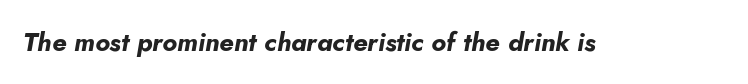
You'd pick this weight for a headline — it's a proper bold. The whole block is typeset with a tilt. In terms of letterspacing, this is plain default setting. Descenders hang freely into open space.
